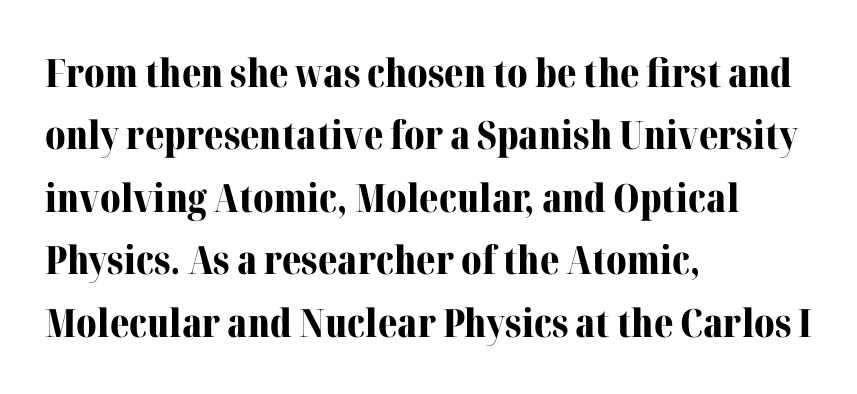
{"serif": "yes", "italic": "no", "bold": "yes", "weight": "bold", "width": "normal", "stroke_contrast": "medium", "x_height": "medium", "monospaced": "no", "underline": "no", "align": "left", "line_spacing": "normal", "line_spacing_ratio": 1.6, "letter_spacing": "normal", "letter_spacing_em": 0.0, "glyph_px": 39}
